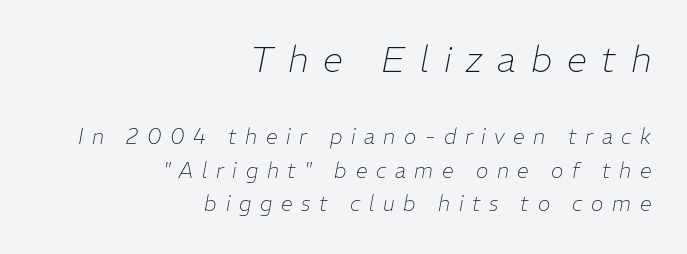
Q: Is the text bold? A: No.
Q: Is the text italic (slanted)? A: Yes, it leans right by about 11 degrees.
Q: Is the text underlined? A: No.
Q: How is the paragraph aligned? A: Right-aligned.
Q: Is the spacing between letters normal or unusually wide? A: Unusually wide.
Q: Is the spacing between lines tight, normal or loose? A: Normal.
Q: Which block of text is set in a larger size, the first (top) or the second (bottom)? A: The first (top) one.
Q: Width (condensed, normal, or wide)? A: Normal.
Q: Stroke contrast? A: Low.
Q: x-height? A: Medium.
Q: Monospaced? A: No.
